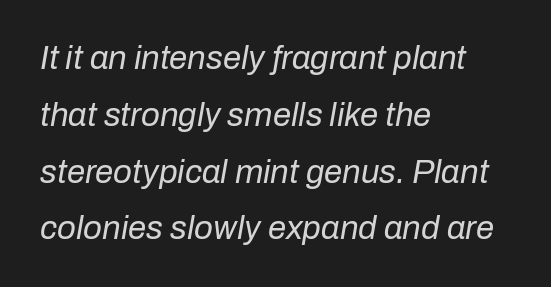
{"italic": "yes", "lean": "right", "slant_degrees": 10, "bold": "no", "weight": "regular", "width": "normal", "stroke_contrast": "low", "x_height": "medium", "monospaced": "no", "underline": "no", "align": "left", "line_spacing_ratio": 1.72, "letter_spacing": "normal", "letter_spacing_em": 0.0, "glyph_px": 33}
